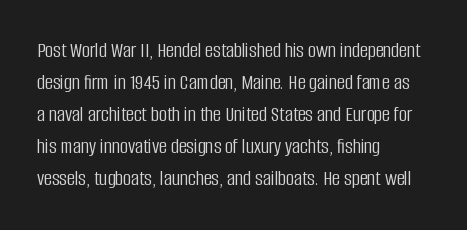
Q: Is the text bold? A: No.
Q: Is the text italic (slanted)? A: No, it is upright.
Q: Is the text underlined? A: No.
Q: How is the paragraph aligned? A: Left-aligned.
Q: Is the spacing between letters normal or unusually wide? A: Normal.
Q: Is the spacing between lines tight, normal or loose? A: Normal.
